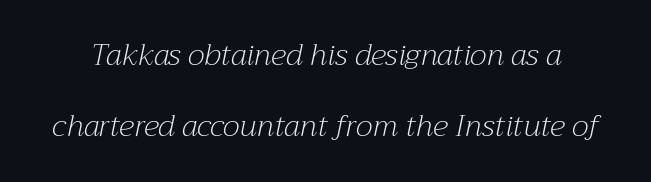
The image shows 30 px light serif type, italic (leaning right); set loose line spacing (2.36x), normal letter spacing, not underlined; medium stroke contrast and a medium x-height.
